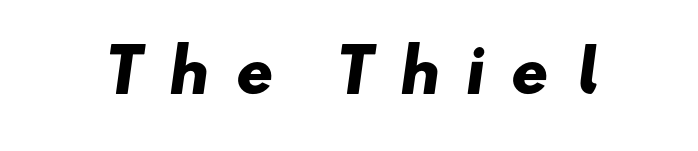
Q: Is the text bold? A: Yes.
Q: Is the typeface a serif or a sans-serif typeface? A: Sans-serif.
Q: Is the text underlined? A: No.
Q: Is the spacing between letters normal or unusually wide? A: Unusually wide.
Q: Width (condensed, normal, or wide)? A: Wide.
Q: Stroke contrast? A: Low.
Q: x-height? A: Small.
Q: Monospaced? A: No.
